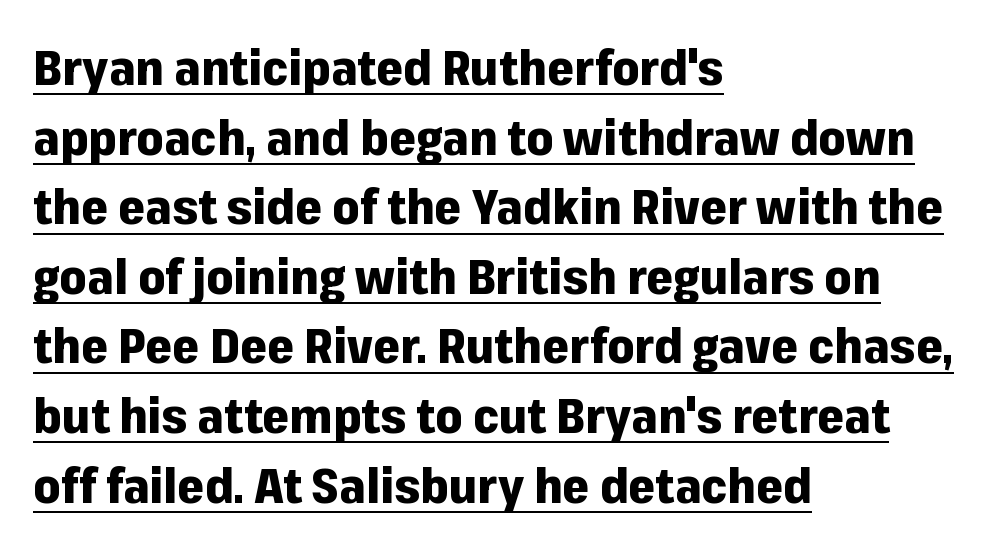
{"serif": "no", "italic": "no", "bold": "yes", "weight": "heavy", "width": "normal", "stroke_contrast": "low", "x_height": "medium", "monospaced": "no", "underline": "yes", "align": "left", "line_spacing": "normal", "line_spacing_ratio": 1.45, "letter_spacing": "normal", "letter_spacing_em": 0.0, "glyph_px": 48}
